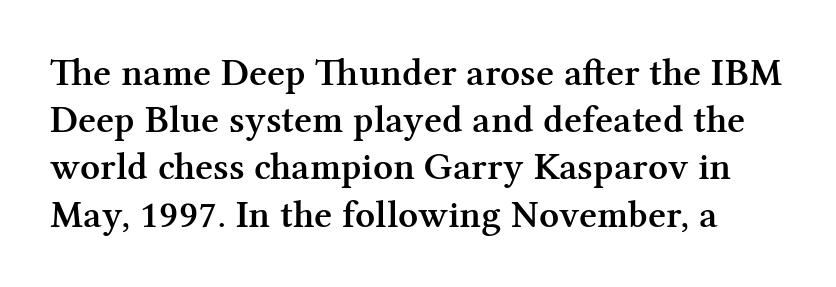
{"serif": "yes", "italic": "no", "bold": "semi", "weight": "semibold", "width": "normal", "stroke_contrast": "medium", "x_height": "medium", "monospaced": "no", "underline": "no", "line_spacing_ratio": 1.21, "letter_spacing": "normal", "letter_spacing_em": 0.0, "glyph_px": 39}
